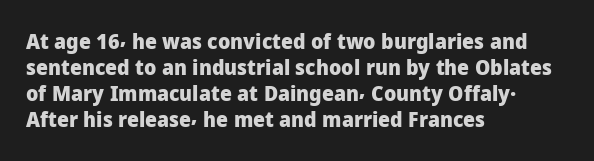
The strokes are fattened all the way to bold. Visually the block forms a straight wall on the left and a jagged coastline on the right. A typesetter would mark this as roman, not italic. The words here are not underlined.
